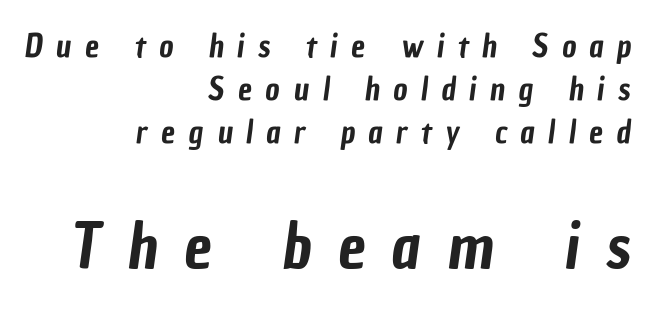
Q: Is the typeface a serif or a sans-serif typeface? A: Sans-serif.
Q: Is the text underlined? A: No.
Q: How is the paragraph aligned? A: Right-aligned.
Q: Is the spacing between letters normal or unusually wide? A: Unusually wide.
Q: Is the spacing between lines tight, normal or loose? A: Normal.
Q: Which block of text is set in a larger size, the first (top) or the second (bottom)? A: The second (bottom) one.
Q: Width (condensed, normal, or wide)? A: Condensed.
Q: Stroke contrast? A: Low.
Q: x-height? A: Medium.
Q: Monospaced? A: No.
